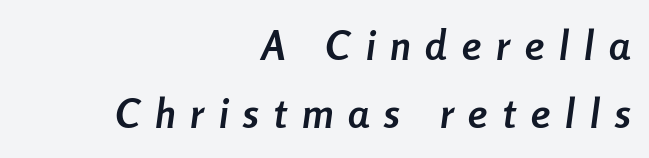
The image shows 41 px semibold, condensed type, italic (leaning right); set right-aligned, normal line spacing (1.66x), unusually wide letter spacing (+0.37 em), not underlined; low stroke contrast and a medium x-height.
